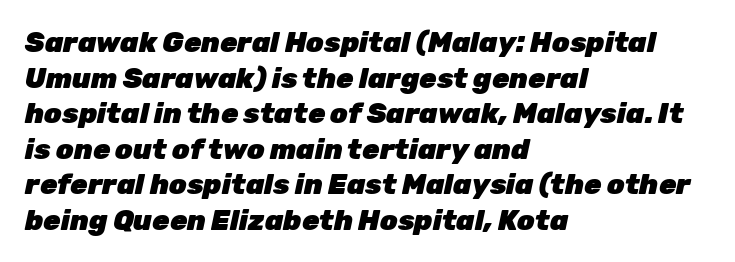
The image shows 28 px heavy type, italic (leaning right); set left-aligned, normal line spacing (1.27x), normal letter spacing, not underlined; low stroke contrast and a medium x-height.
